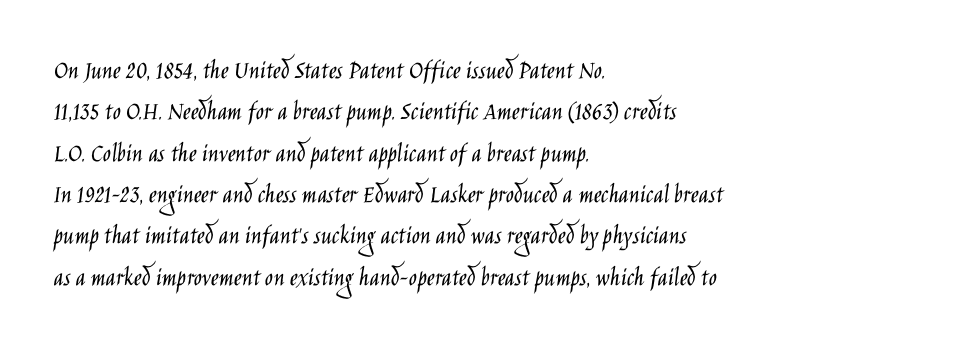
Q: Is the text bold? A: No.
Q: Is the text italic (slanted)? A: Yes.
Q: Is the text underlined? A: No.
Q: How is the paragraph aligned? A: Left-aligned.
Q: Is the spacing between letters normal or unusually wide? A: Normal.
Q: Is the spacing between lines tight, normal or loose? A: Normal.
